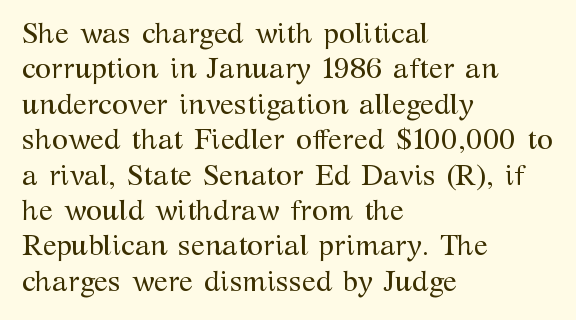
Q: Is the text bold? A: No.
Q: Is the text italic (slanted)? A: No, it is upright.
Q: Is the typeface a serif or a sans-serif typeface? A: Serif.
Q: Is the text underlined? A: No.
Q: How is the paragraph aligned? A: Left-aligned.
Q: Is the spacing between letters normal or unusually wide? A: Normal.
Q: Width (condensed, normal, or wide)? A: Normal.
Q: Stroke contrast? A: Medium.
Q: x-height? A: Medium.
Q: Monospaced? A: No.
